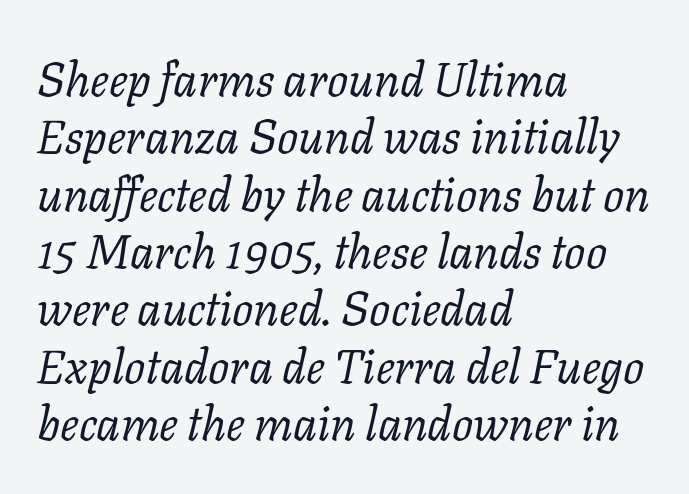
Q: Is the text bold? A: No.
Q: Is the text italic (slanted)? A: Yes, it leans right by about 11 degrees.
Q: Is the typeface a serif or a sans-serif typeface? A: Serif.
Q: Is the text underlined? A: No.
Q: How is the paragraph aligned? A: Left-aligned.
Q: Is the spacing between letters normal or unusually wide? A: Normal.
Q: Width (condensed, normal, or wide)? A: Normal.
Q: Stroke contrast? A: Low.
Q: x-height? A: Medium.
Q: Monospaced? A: No.
